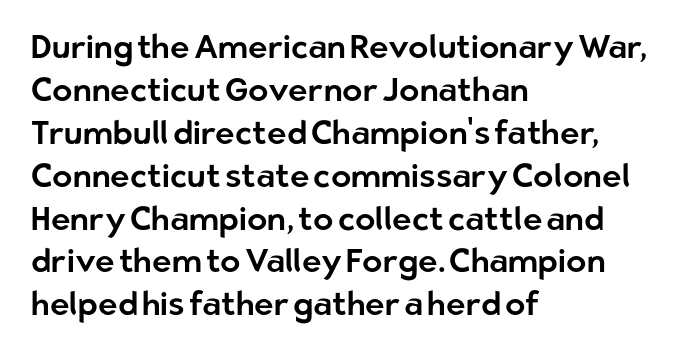
{"serif": "no", "italic": "no", "width": "normal", "stroke_contrast": "low", "x_height": "medium", "monospaced": "no", "underline": "no", "align": "left", "line_spacing": "normal", "line_spacing_ratio": 1.3, "letter_spacing": "normal", "letter_spacing_em": 0.0, "glyph_px": 33}
